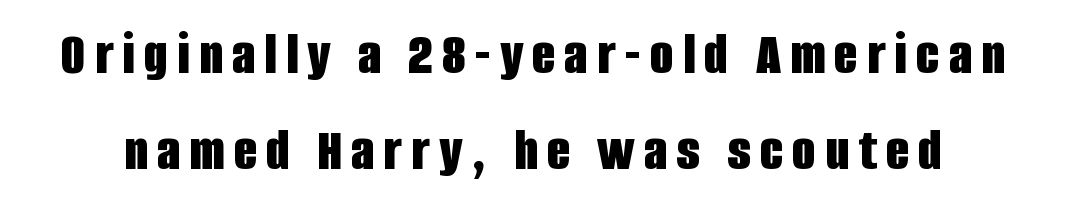
{"serif": "no", "italic": "no", "bold": "yes", "weight": "bold", "width": "condensed", "stroke_contrast": "low", "x_height": "large", "monospaced": "no", "underline": "no", "line_spacing": "normal", "line_spacing_ratio": 1.57, "glyph_px": 61}
